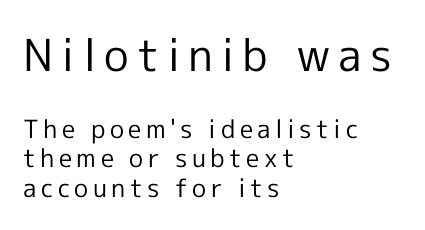
{"serif": "no", "italic": "no", "bold": "no", "weight": "regular", "width": "normal", "x_height": "medium", "monospaced": "no", "underline": "no", "align": "left", "line_spacing_ratio": 1.19, "larger_block": "first", "size_ratio": 1.76, "glyph_px": 44}
